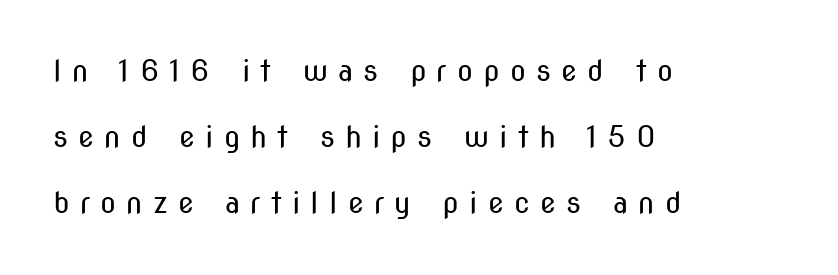
Does the copy run flush right? No — it runs flush left. Loosely led — the rows are spread out. Vertical stems look standard width or narrower in stroke. The face used here is proportionally spaced, like ordinary book or web type.
